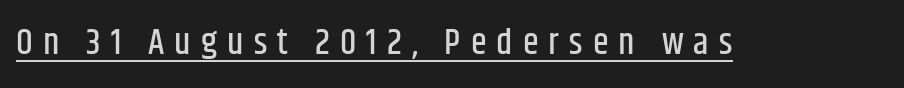
Q: Is the text italic (slanted)? A: No, it is upright.
Q: Is the typeface a serif or a sans-serif typeface? A: Sans-serif.
Q: Is the text underlined? A: Yes.
Q: Is the spacing between letters normal or unusually wide? A: Unusually wide.
Q: Width (condensed, normal, or wide)? A: Condensed.
Q: Stroke contrast? A: Low.
Q: x-height? A: Large.
Q: Monospaced? A: No.
